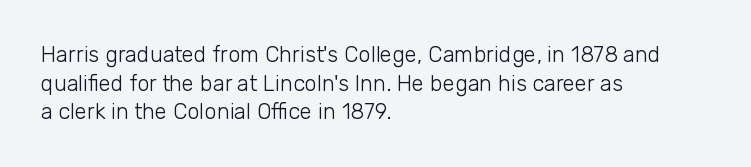
Check the space under the baseline: it is left empty. Characters follow at the spacing the type designer built in. These glyphs show unthickened strokes, regular width or finer. This is the regular roman posture of the typeface. A typesetter would call this leading conventional body-copy spacing. The compositor pushed each line to the left boundary.
